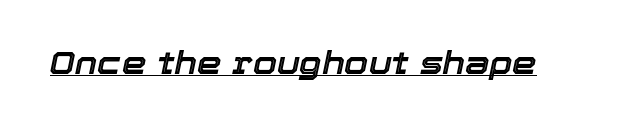
Q: Is the text italic (slanted)? A: Yes, it leans right by about 12 degrees.
Q: Is the text underlined? A: Yes.
Q: Is the spacing between letters normal or unusually wide? A: Normal.
Q: Width (condensed, normal, or wide)? A: Normal.
Q: x-height? A: Medium.
Q: Monospaced? A: No.
